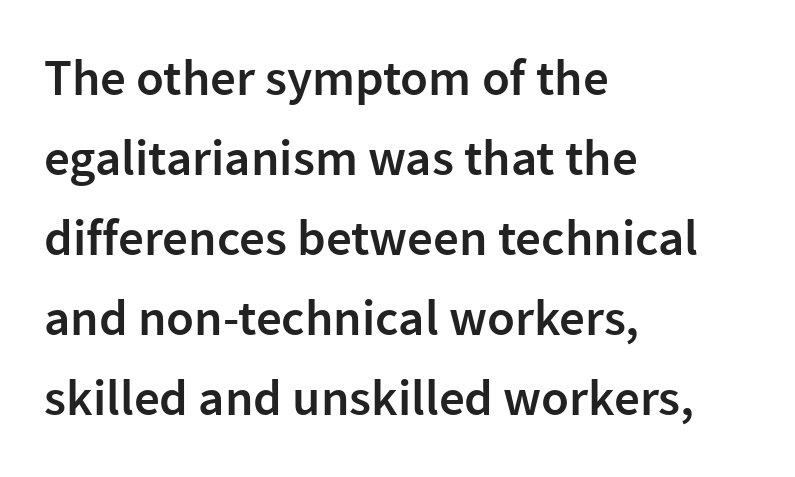
{"serif": "no", "italic": "no", "bold": "semi", "weight": "semibold", "width": "normal", "stroke_contrast": "low", "x_height": "medium", "monospaced": "no", "underline": "no", "align": "left", "line_spacing": "normal", "line_spacing_ratio": 1.57, "letter_spacing": "normal", "letter_spacing_em": 0.0, "glyph_px": 51}
